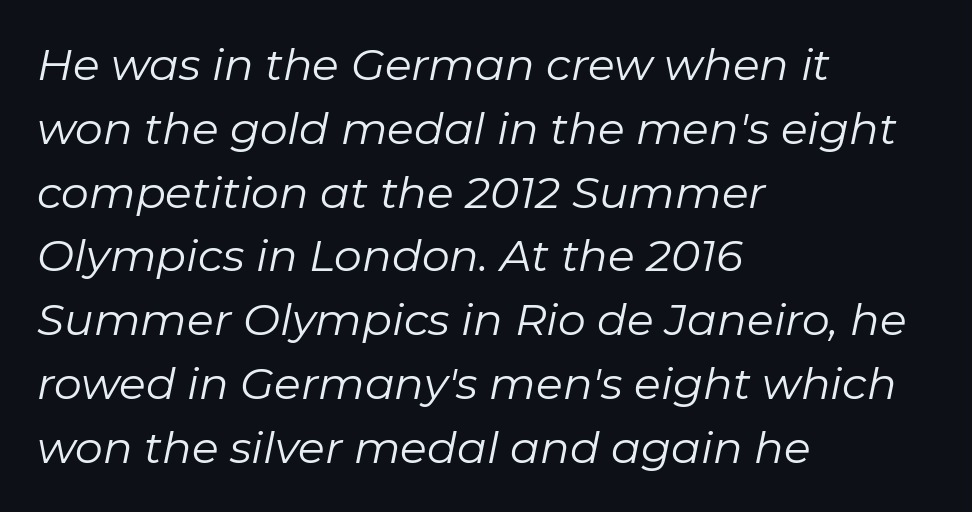
The strokes are not fattened; the text isn't bold. What stands out about the letter spacing? Nothing — it is the standard amount. The text block is weighted toward the left margin, trailing off unevenly rightward. How would I describe the line gaps? Plain and ordinary. The foot of each line stays bare and open.
